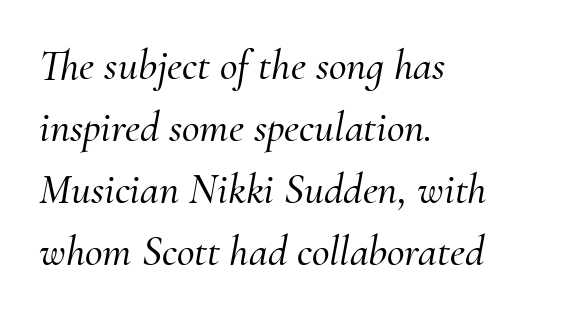
The image shows 43 px serif type, italic (leaning right); set left-aligned, normal line spacing (1.44x), normal letter spacing, not underlined; medium stroke contrast and a small x-height.
